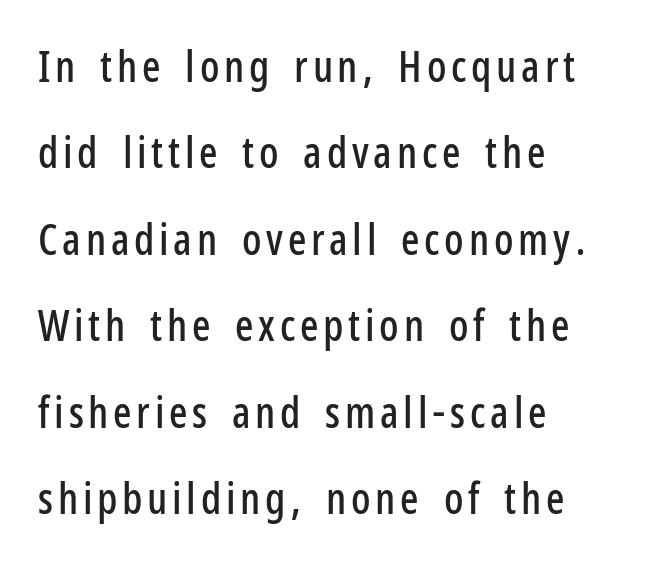
{"serif": "no", "italic": "no", "width": "condensed", "stroke_contrast": "low", "x_height": "medium", "monospaced": "no", "underline": "no", "align": "left", "line_spacing": "loose", "line_spacing_ratio": 2.01, "glyph_px": 43}
